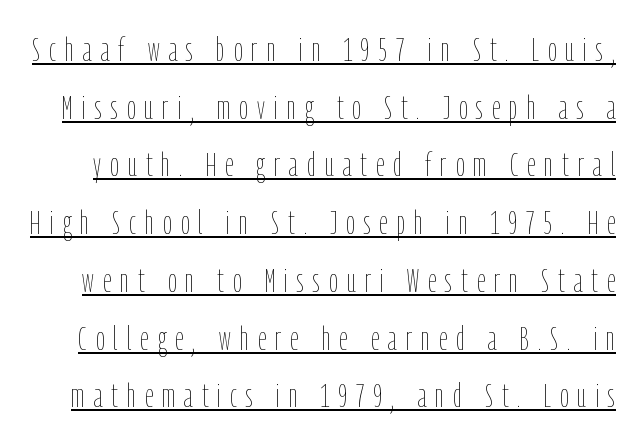
Q: Is the text bold? A: No.
Q: Is the text italic (slanted)? A: No, it is upright.
Q: Is the text underlined? A: Yes.
Q: Is the spacing between letters normal or unusually wide? A: Unusually wide.
Q: Width (condensed, normal, or wide)? A: Condensed.
Q: Stroke contrast? A: Low.
Q: x-height? A: Medium.
Q: Monospaced? A: No.
